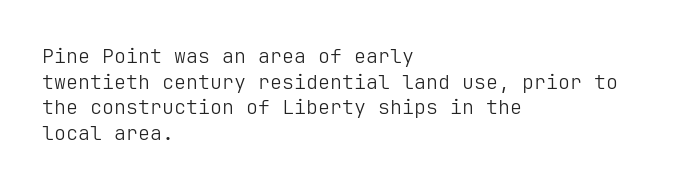
The weight would be labelled regular, book, light, or lighter still. Tall strokes in this sample are plumb rather than angled. These lines stack with their left ends in a neat column. Unmarked baselines from the first word to the last. Regular leading. A typesetter would call this zero additional tracking.
